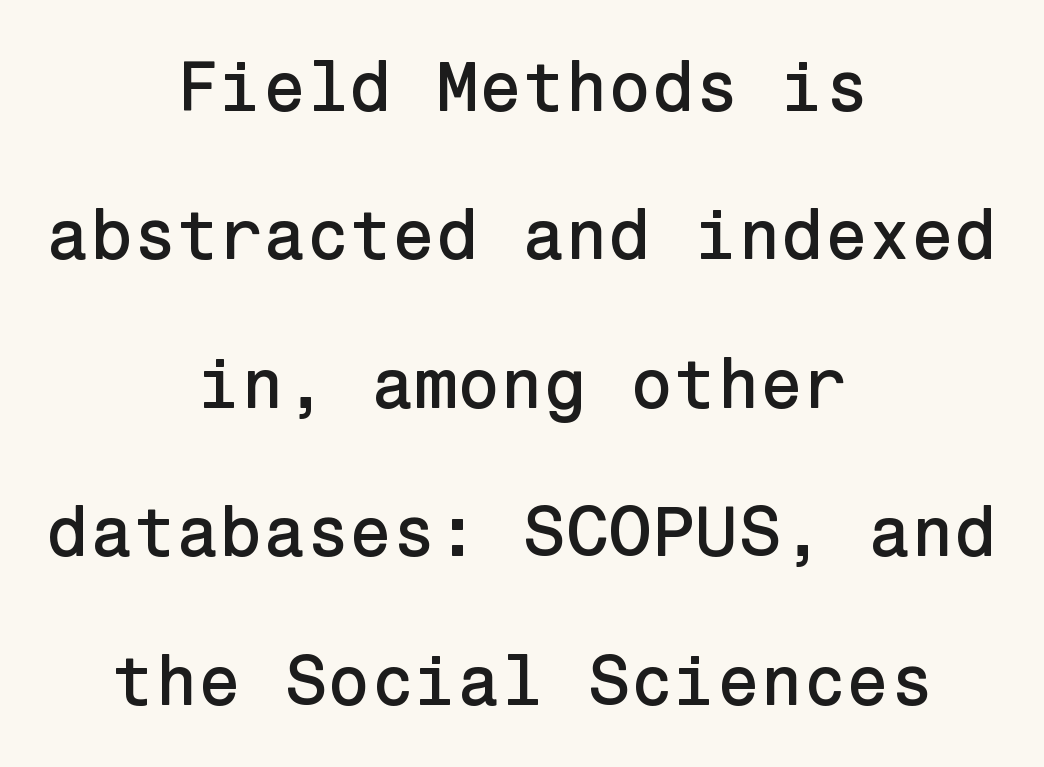
The image shows 70 px sans-serif type, upright; set centered, loose line spacing (2.12x), normal letter spacing, not underlined; low stroke contrast and a medium x-height.
